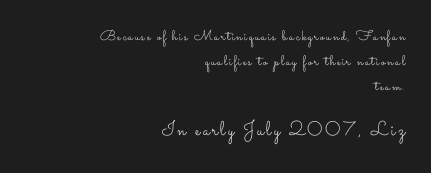
Counters stay open thanks to moderate or lighter strokes. Type size steps up from the first block to the second. Type without underlining. Short and long lines alike share a common ending point at right.
